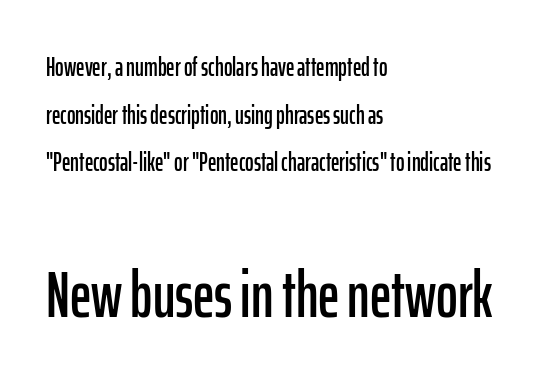
Q: Is the text italic (slanted)? A: No, it is upright.
Q: Is the typeface a serif or a sans-serif typeface? A: Sans-serif.
Q: Is the text underlined? A: No.
Q: How is the paragraph aligned? A: Left-aligned.
Q: Is the spacing between letters normal or unusually wide? A: Normal.
Q: Which block of text is set in a larger size, the first (top) or the second (bottom)? A: The second (bottom) one.
Q: Width (condensed, normal, or wide)? A: Condensed.
Q: Stroke contrast? A: Low.
Q: x-height? A: Medium.
Q: Monospaced? A: No.
